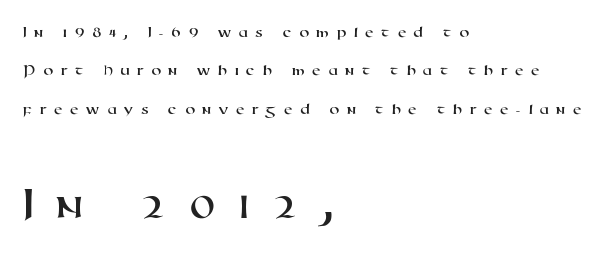
Q: Is the typeface a serif or a sans-serif typeface? A: Sans-serif.
Q: Is the text underlined? A: No.
Q: How is the paragraph aligned? A: Left-aligned.
Q: Is the spacing between letters normal or unusually wide? A: Unusually wide.
Q: Is the spacing between lines tight, normal or loose? A: Loose.
Q: Which block of text is set in a larger size, the first (top) or the second (bottom)? A: The second (bottom) one.
Q: Width (condensed, normal, or wide)? A: Wide.
Q: Stroke contrast? A: High.
Q: x-height? A: Medium.
Q: Monospaced? A: No.
